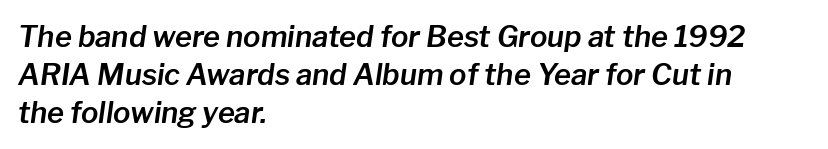
The image shows 29 px text type, italic (leaning right); set left-aligned, normal line spacing (1.31x), normal letter spacing, not underlined; low stroke contrast and a medium x-height.
